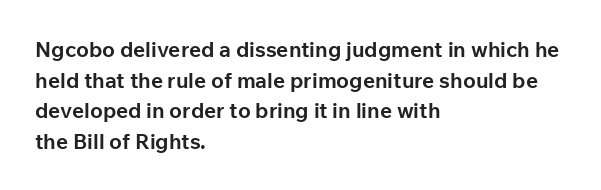
Glyph-to-glyph distance matches everyday printed text. If you drew a line through each stem, it would be perfectly vertical. Horizontal bands of white between lines are of average thickness. Type without underlining. The glyphs have the mass of a bold cut.
